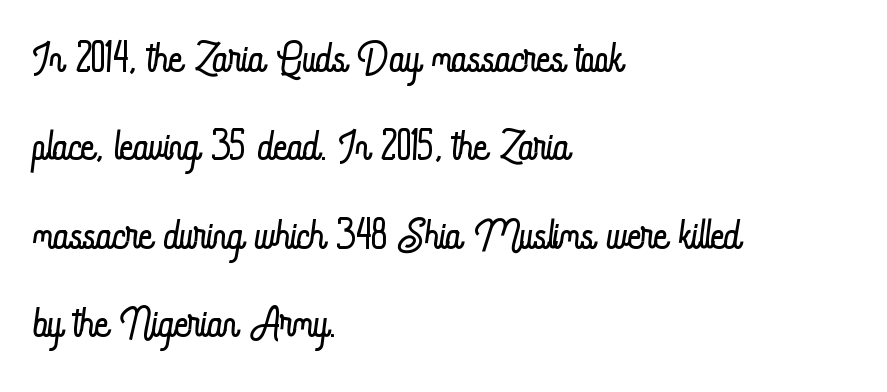
The image shows 59 px light, condensed type; set left-aligned, normal line spacing (1.5x), normal letter spacing, not underlined; low stroke contrast and a small x-height.
